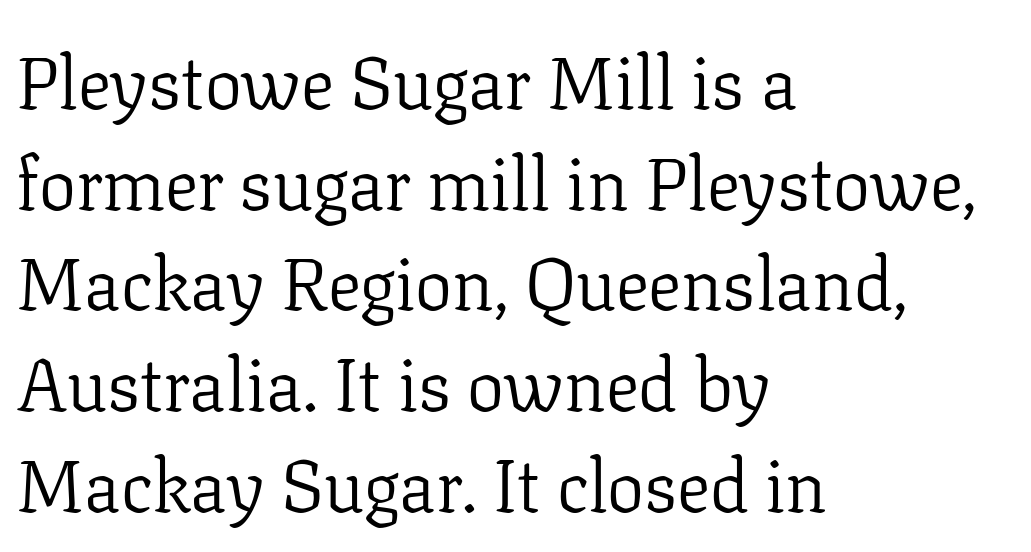
Q: Is the text bold? A: No.
Q: Is the text italic (slanted)? A: No, it is upright.
Q: Is the typeface a serif or a sans-serif typeface? A: Serif.
Q: Is the text underlined? A: No.
Q: How is the paragraph aligned? A: Left-aligned.
Q: Is the spacing between letters normal or unusually wide? A: Normal.
Q: Is the spacing between lines tight, normal or loose? A: Normal.
Q: Width (condensed, normal, or wide)? A: Normal.
Q: Stroke contrast? A: Low.
Q: x-height? A: Medium.
Q: Monospaced? A: No.
